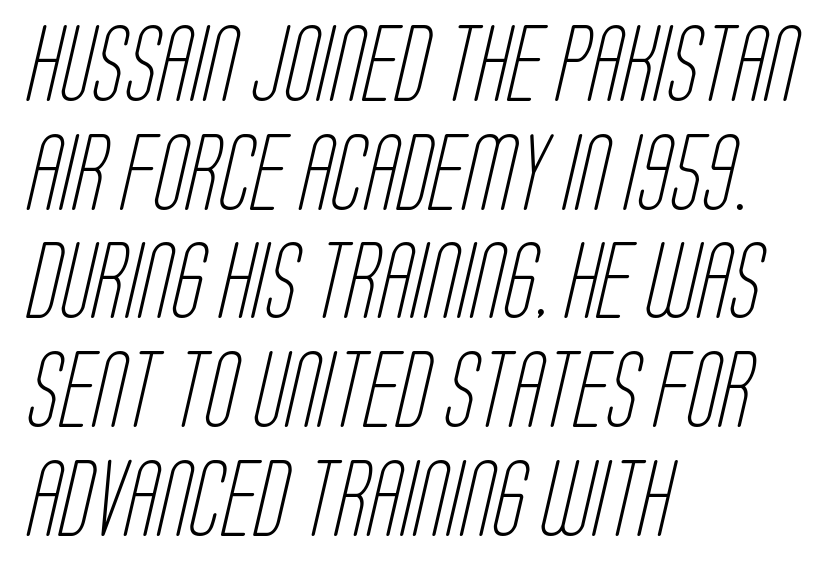
{"serif": "no", "bold": "no", "weight": "light", "width": "condensed", "stroke_contrast": "low", "x_height": "large", "monospaced": "no", "underline": "no", "align": "left", "line_spacing": "normal", "line_spacing_ratio": 1.43, "letter_spacing": "normal", "letter_spacing_em": 0.0, "glyph_px": 76}
